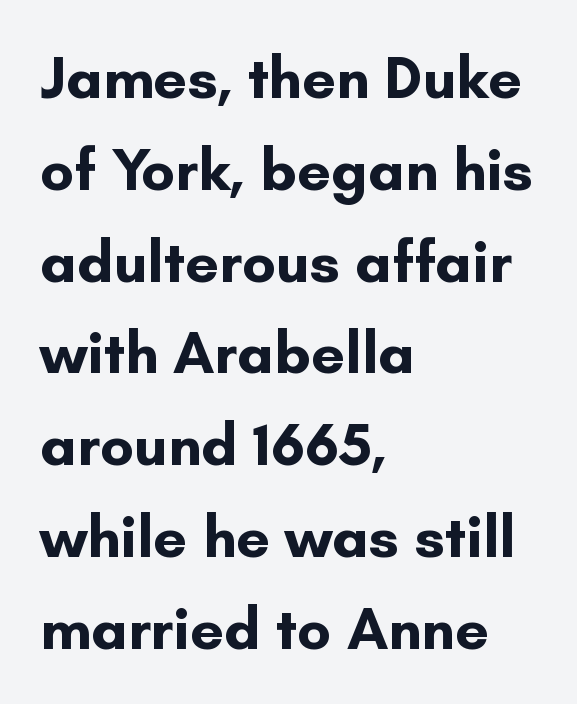
{"serif": "no", "italic": "no", "bold": "yes", "weight": "bold", "width": "normal", "stroke_contrast": "low", "x_height": "small", "monospaced": "no", "underline": "no", "align": "left", "line_spacing": "normal", "line_spacing_ratio": 1.53, "letter_spacing": "normal", "letter_spacing_em": 0.0, "glyph_px": 60}
